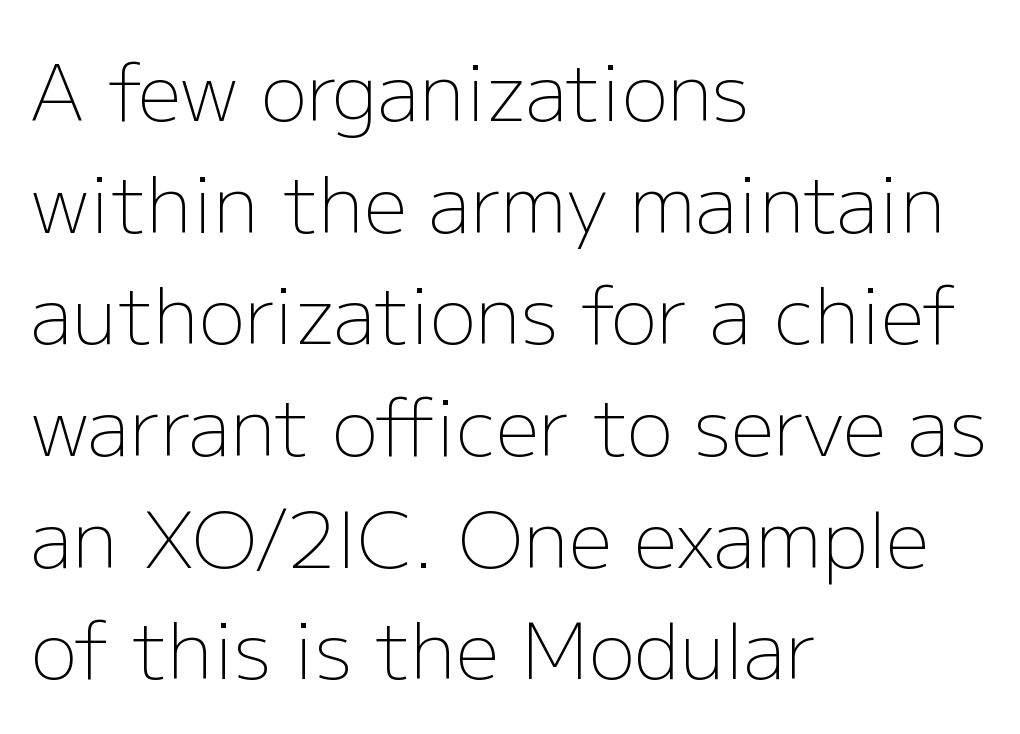
Q: Is the text bold? A: No.
Q: Is the text italic (slanted)? A: No, it is upright.
Q: Is the typeface a serif or a sans-serif typeface? A: Sans-serif.
Q: Is the text underlined? A: No.
Q: How is the paragraph aligned? A: Left-aligned.
Q: Is the spacing between letters normal or unusually wide? A: Normal.
Q: Is the spacing between lines tight, normal or loose? A: Normal.
Q: Width (condensed, normal, or wide)? A: Normal.
Q: Stroke contrast? A: Low.
Q: x-height? A: Medium.
Q: Monospaced? A: No.
